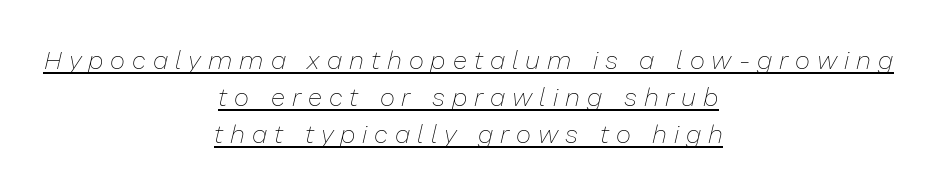
The font sits on the lighter half of the weight spectrum, regular included. The lettering tilts uniformly, giving the passage an italic look. The rag falls on both sides of this text block equally. Is the letter spacing exaggerated? Yes — the characters are pushed far apart. Horizontal bands of white between lines are of average thickness.
